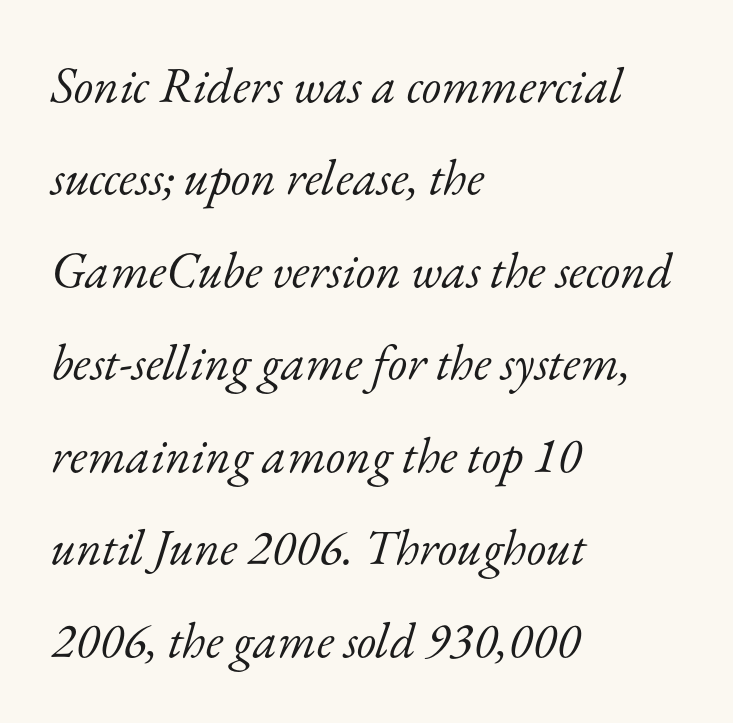
Q: Is the text bold? A: No.
Q: Is the text italic (slanted)? A: Yes, it leans right by about 17 degrees.
Q: Is the typeface a serif or a sans-serif typeface? A: Serif.
Q: Is the text underlined? A: No.
Q: How is the paragraph aligned? A: Left-aligned.
Q: Is the spacing between letters normal or unusually wide? A: Normal.
Q: Width (condensed, normal, or wide)? A: Normal.
Q: Stroke contrast? A: Low.
Q: x-height? A: Small.
Q: Monospaced? A: No.
